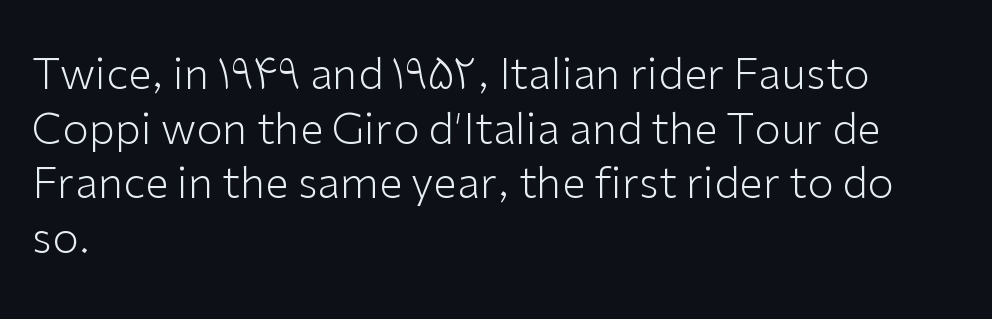
A classic flush-left, rag-right setting is used for this passage. Underline: absent. Stem width sits at or under what a default text font uses. Each letter keeps its own natural width here, so spacing adapts to shape. Serifs: no, the terminals of the letterforms are clean. One glance says typical: line gaps are just what's usual.
